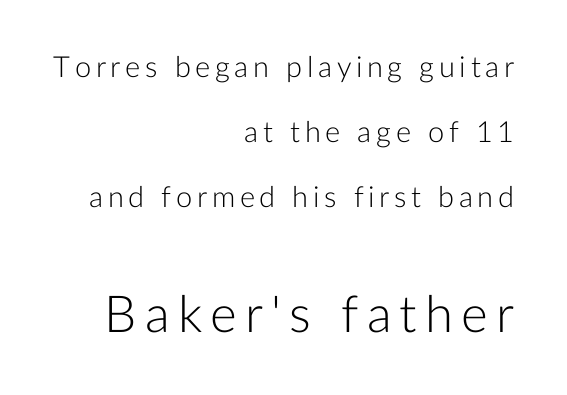
{"serif": "no", "italic": "no", "bold": "no", "weight": "light", "width": "normal", "stroke_contrast": "low", "x_height": "medium", "monospaced": "no", "underline": "no", "align": "right", "line_spacing": "loose", "line_spacing_ratio": 2.25, "larger_block": "second", "size_ratio": 1.76, "glyph_px": 51}
